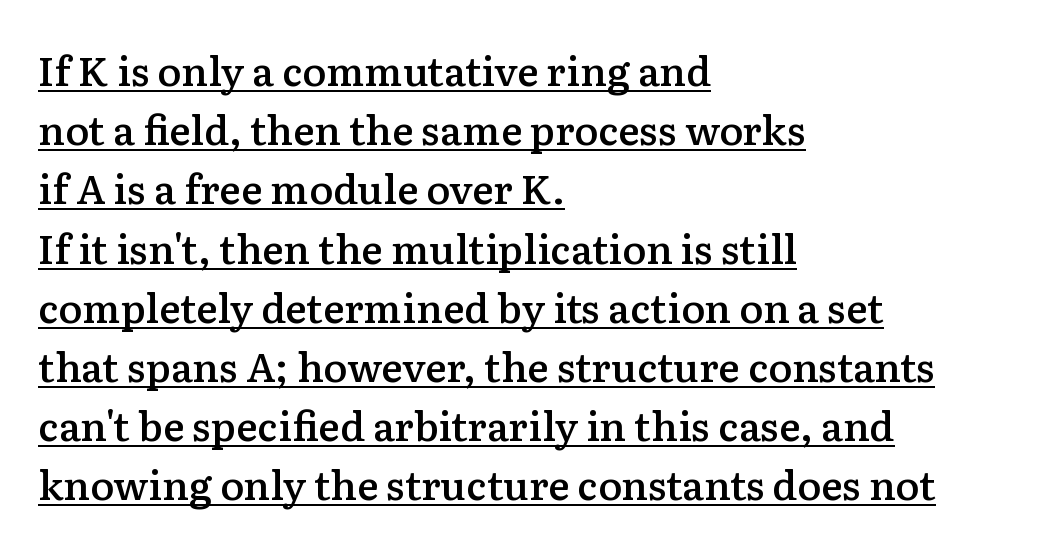
The image shows 40 px semibold serif type, upright; set left-aligned, normal line spacing (1.48x), normal letter spacing, underlined; low stroke contrast and a medium x-height.
